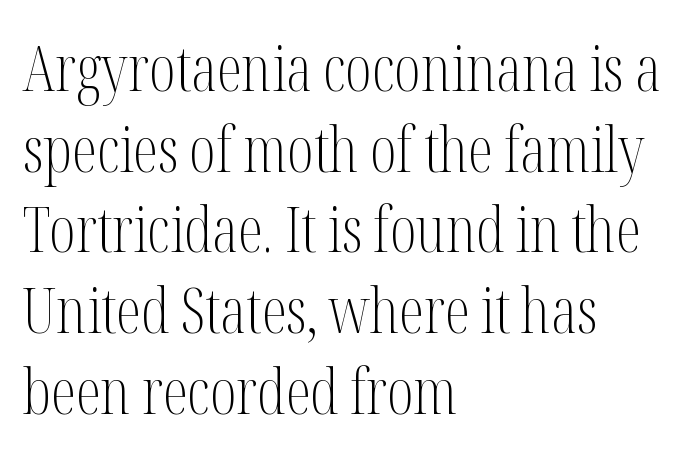
Is this a fixed-width face? No — the glyphs have proportional, varying widths. No extra tracking has been applied to these lines. Every character sits straight up, as roman type does. The strokes are not fattened; the text isn't bold.
